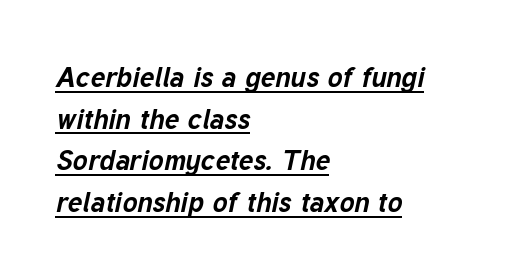
{"italic": "yes", "lean": "right", "slant_degrees": 12, "bold": "yes", "weight": "bold", "width": "normal", "stroke_contrast": "low", "x_height": "medium", "monospaced": "no", "underline": "yes", "align": "left", "line_spacing": "normal", "line_spacing_ratio": 1.49, "letter_spacing": "normal", "letter_spacing_em": 0.0, "glyph_px": 28}
